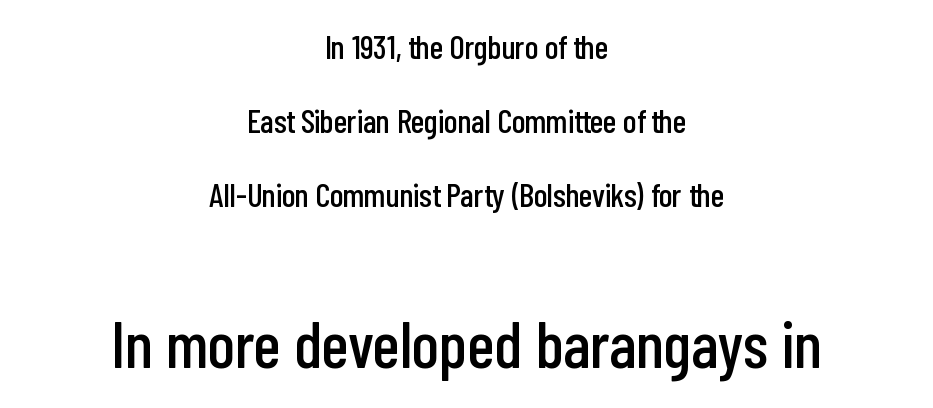
Q: Is the text italic (slanted)? A: No, it is upright.
Q: Is the typeface a serif or a sans-serif typeface? A: Sans-serif.
Q: Is the text underlined? A: No.
Q: How is the paragraph aligned? A: Centered.
Q: Is the spacing between letters normal or unusually wide? A: Normal.
Q: Is the spacing between lines tight, normal or loose? A: Loose.
Q: Which block of text is set in a larger size, the first (top) or the second (bottom)? A: The second (bottom) one.
Q: Width (condensed, normal, or wide)? A: Condensed.
Q: Stroke contrast? A: Low.
Q: x-height? A: Medium.
Q: Monospaced? A: No.
